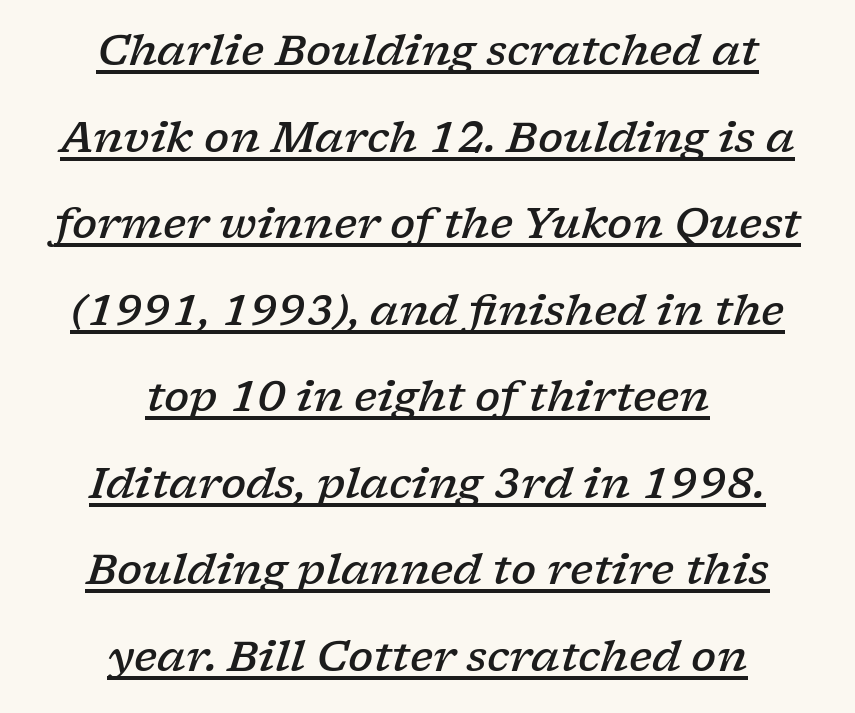
The image shows 42 px semibold, wide serif type, italic (leaning right); set centered, loose line spacing (2.06x), normal letter spacing, underlined; low stroke contrast and a medium x-height.
